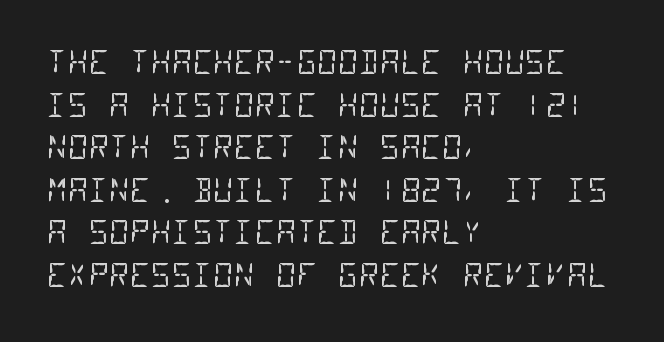
One-word summary of the alignment: left. Does the leading feel generous? No, just average. The gaps between neighbouring characters are ordinary and unremarkable. The passage shown is typed in a monospace face where columns stay perfectly aligned.
